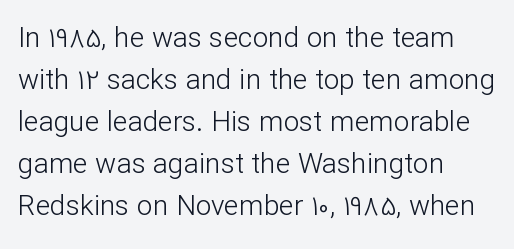
What's the leading like? Ordinary, nothing unusual. Heft: none added — not bold. The zone under the glyphs is completely vacant. Characters remain perfectly vertical along every line. This is sans-serif lettering, the kind often seen on screens and signage. The rendering uses natural spacing where letterforms have individual widths.
